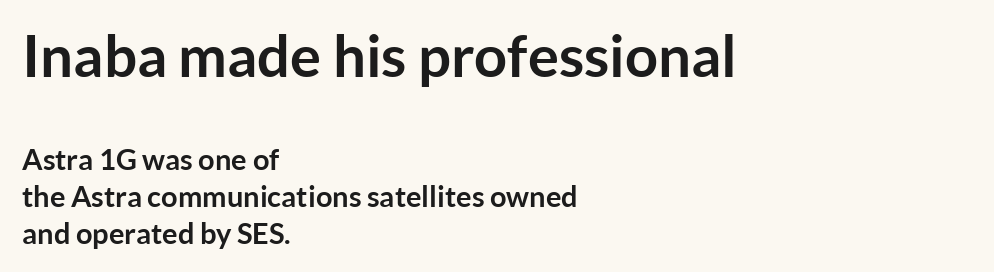
The image shows 58 px semibold sans-serif type, upright; set left-aligned, normal line spacing (1.27x), normal letter spacing, not underlined; the first (top) block is 2.0x larger; low stroke contrast and a medium x-height.
